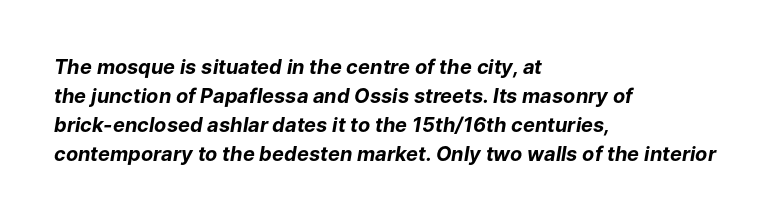
The image shows 20 px bold type, italic (leaning right); set left-aligned, normal line spacing (1.45x), normal letter spacing, not underlined.
